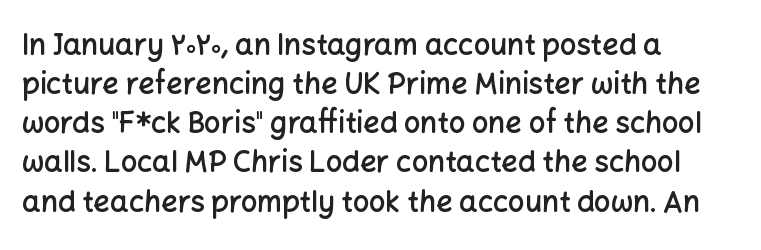
Line beginnings align vertically; line endings do not. The face used here is proportionally spaced, like ordinary book or web type. Compared with an ordinary text face, these strokes are moderately heavier — a semibold. Posture: straight, roman, zero tilt. Typographically, this falls in the sans-serif category. Any mark beneath the type? The region is blank.
